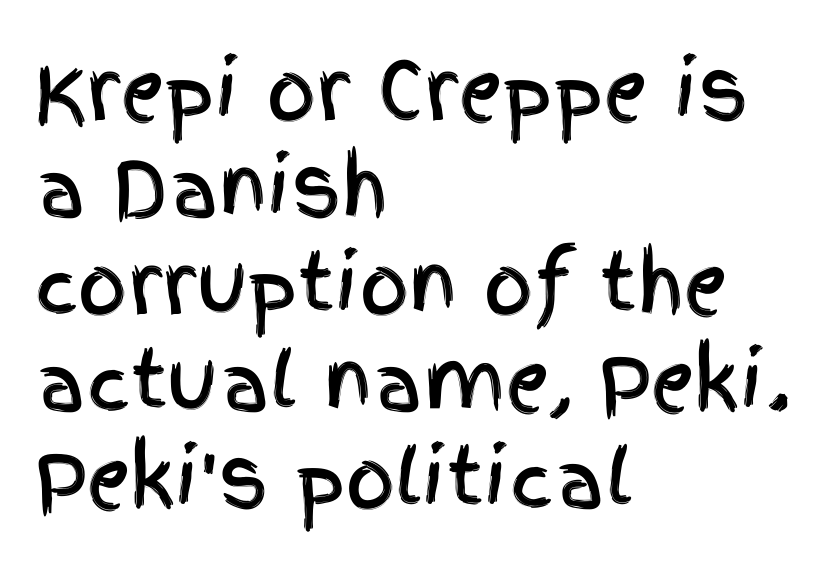
Varying glyph widths throughout — classic text-font behaviour. Underlining? Definitely not there. Examine the stroke ends and you'll find no serifs. Successive baselines arrive at the customary interval. Notice how the passage keeps a crisp vertical edge on the left only.
